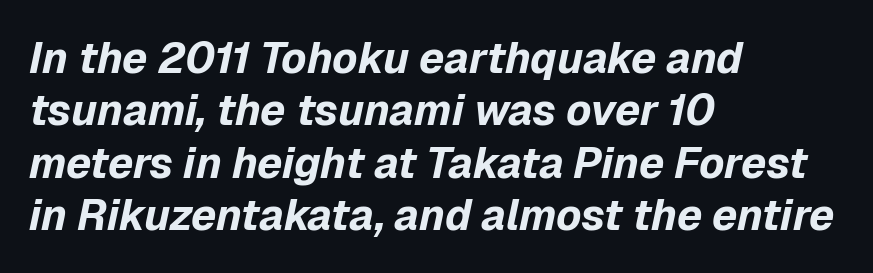
The image shows 43 px bold type, italic (leaning right); set left-aligned, line spacing 1.22x, normal letter spacing, not underlined; low stroke contrast and a medium x-height.
